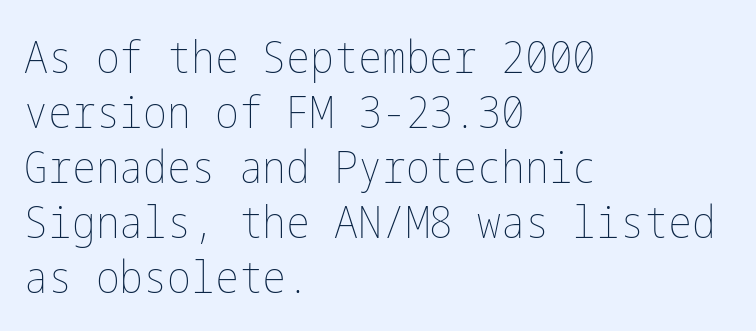
The image shows 45 px thin, condensed type, upright; set left-aligned, line spacing 1.22x, normal letter spacing, not underlined; low stroke contrast and a medium x-height.
